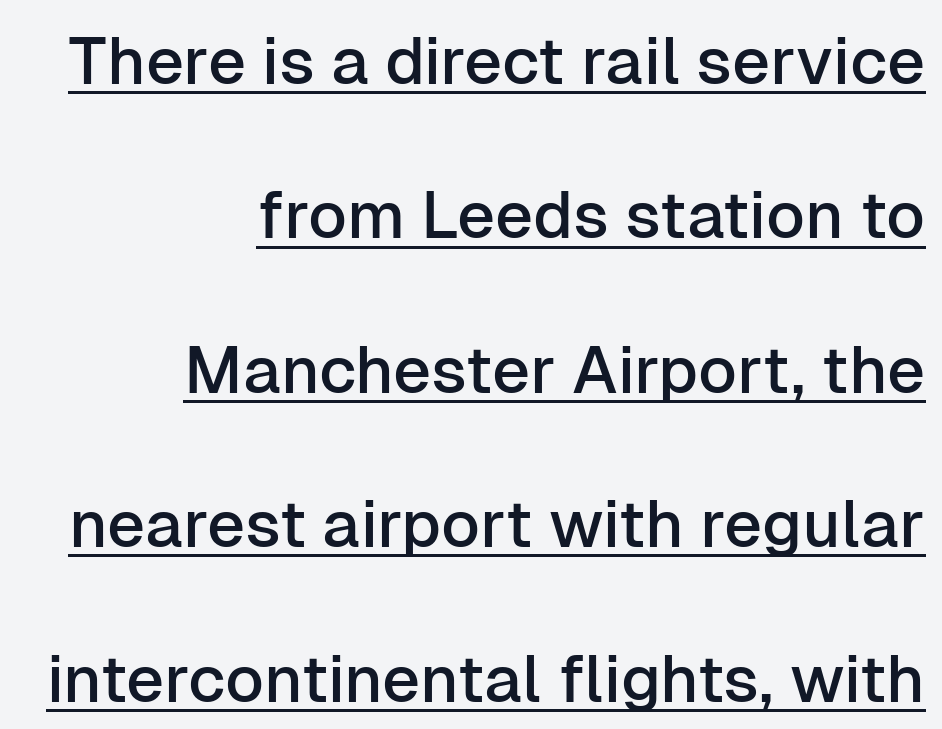
{"serif": "no", "italic": "no", "width": "normal", "stroke_contrast": "low", "x_height": "medium", "monospaced": "no", "underline": "yes", "align": "right", "line_spacing": "loose", "line_spacing_ratio": 2.34, "letter_spacing": "normal", "letter_spacing_em": 0.0, "glyph_px": 66}
